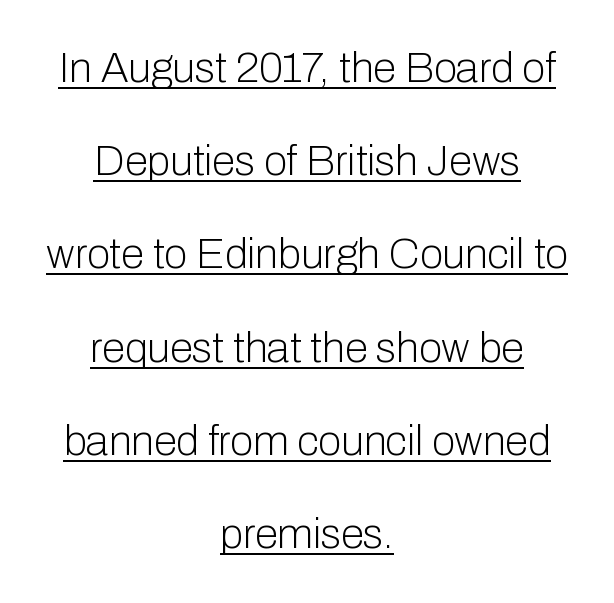
A typesetter would label this face a sans. This rendering uses center alignment, leaving both contours irregular but symmetric. No italicization has been applied; the sample stays upright. Standard letterfit; no display-style spreading of the glyphs. Baseline-to-baseline distance is far greater than the letter height.
